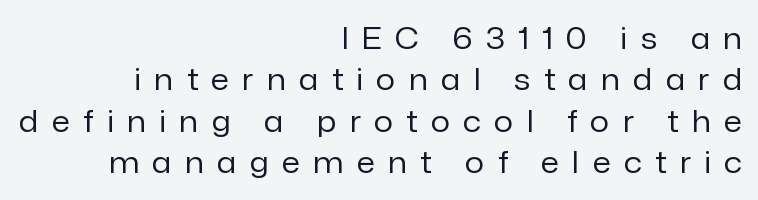
{"serif": "no", "italic": "no", "bold": "no", "weight": "regular", "width": "normal", "stroke_contrast": "low", "x_height": "medium", "monospaced": "no", "underline": "no", "align": "right", "line_spacing": "normal", "line_spacing_ratio": 1.38, "letter_spacing": "wide", "letter_spacing_em": 0.45, "glyph_px": 30}
